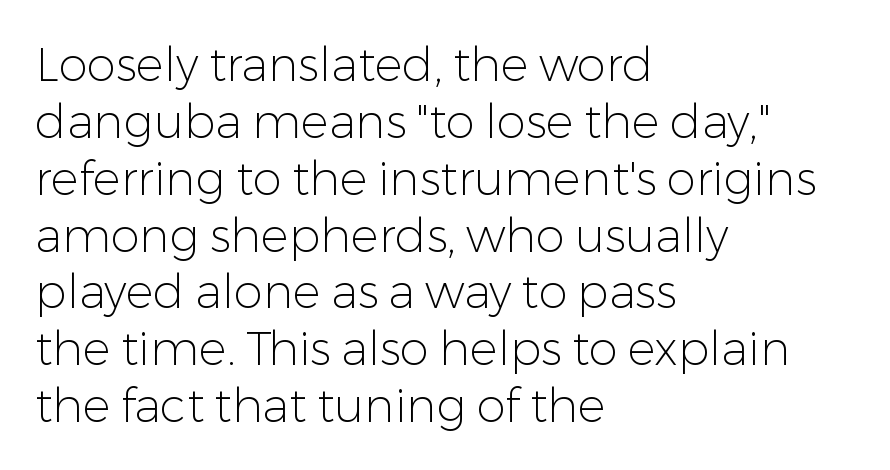
Q: Is the text bold? A: No.
Q: Is the text italic (slanted)? A: No, it is upright.
Q: Is the typeface a serif or a sans-serif typeface? A: Sans-serif.
Q: Is the text underlined? A: No.
Q: How is the paragraph aligned? A: Left-aligned.
Q: Is the spacing between letters normal or unusually wide? A: Normal.
Q: Width (condensed, normal, or wide)? A: Normal.
Q: Stroke contrast? A: Low.
Q: x-height? A: Medium.
Q: Monospaced? A: No.
